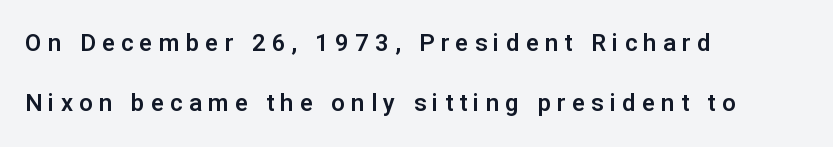
Vertical strokes here are truly vertical. The foot of each line stays bare and open. Horizontal alignment here is leftward, the default for most running prose. Does the leading feel generous? Absolutely, it's lavish. Display-style spreading of the glyphs; the letterfit is very open.
